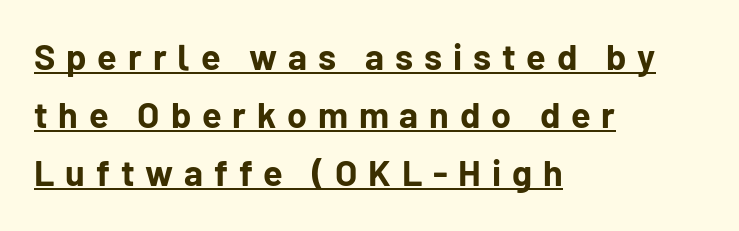
A roman cut, with each character standing at attention. If you measured baseline to baseline, you'd find a middling distance. Is there an underline? Yes — a line sits under the letters. The face used here is rendered with a markedly widened letterfit.
